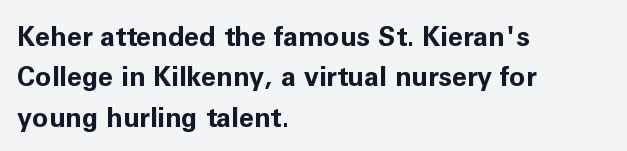
Look at the tracking — it's just the regular setting, nothing added. A classic flush-left, rag-right setting is used for this passage. Lines of text with bare space underneath. The font's upright variant was chosen for this text.
